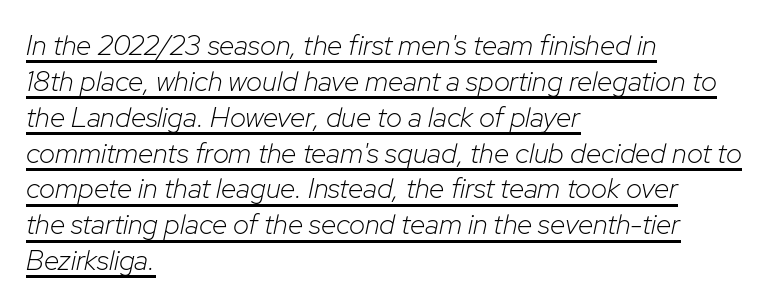
Think of a printed novel: that variable character pitch is what you see here. Letters have the restrained weight of plain body copy at most. The whole block is typeset with a tilt. This rendering leaves character spacing at its baseline value. If you drew a ruler down the left edge, every line would touch it. These characters rest on top of a visible drawn line.
